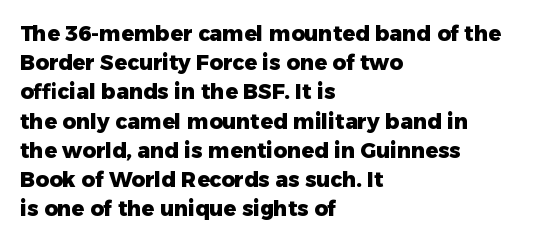
Q: Is the text bold? A: Yes.
Q: Is the text italic (slanted)? A: No, it is upright.
Q: Is the text underlined? A: No.
Q: How is the paragraph aligned? A: Left-aligned.
Q: Is the spacing between letters normal or unusually wide? A: Normal.
Q: Is the spacing between lines tight, normal or loose? A: Normal.
